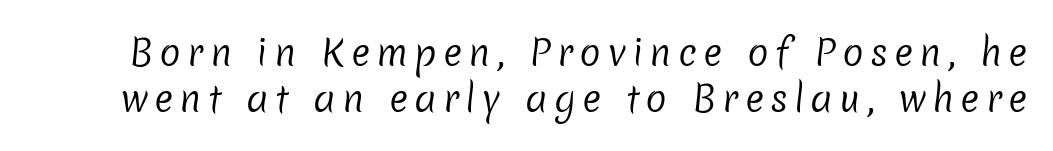
The image shows 36 px regular-weight sans-serif type; set normal line spacing (1.27x), not underlined; low stroke contrast and a medium x-height.
